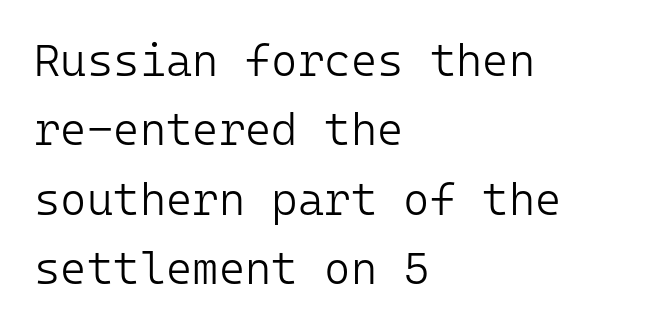
Q: Is the text bold? A: No.
Q: Is the text italic (slanted)? A: No, it is upright.
Q: Is the typeface a serif or a sans-serif typeface? A: Sans-serif.
Q: Is the text underlined? A: No.
Q: How is the paragraph aligned? A: Left-aligned.
Q: Is the spacing between letters normal or unusually wide? A: Normal.
Q: Is the spacing between lines tight, normal or loose? A: Normal.
Q: Width (condensed, normal, or wide)? A: Normal.
Q: Stroke contrast? A: Low.
Q: x-height? A: Medium.
Q: Monospaced? A: Yes.
